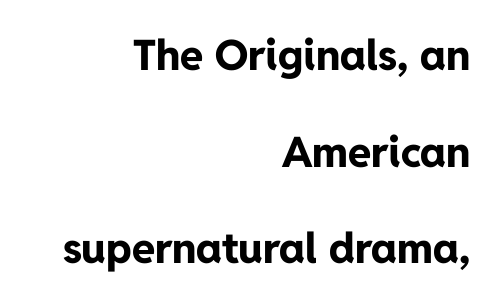
Q: Is the text bold? A: Yes.
Q: Is the text italic (slanted)? A: No, it is upright.
Q: Is the typeface a serif or a sans-serif typeface? A: Sans-serif.
Q: Is the text underlined? A: No.
Q: How is the paragraph aligned? A: Right-aligned.
Q: Is the spacing between letters normal or unusually wide? A: Normal.
Q: Is the spacing between lines tight, normal or loose? A: Loose.
Q: Width (condensed, normal, or wide)? A: Normal.
Q: Stroke contrast? A: Low.
Q: x-height? A: Medium.
Q: Monospaced? A: No.
